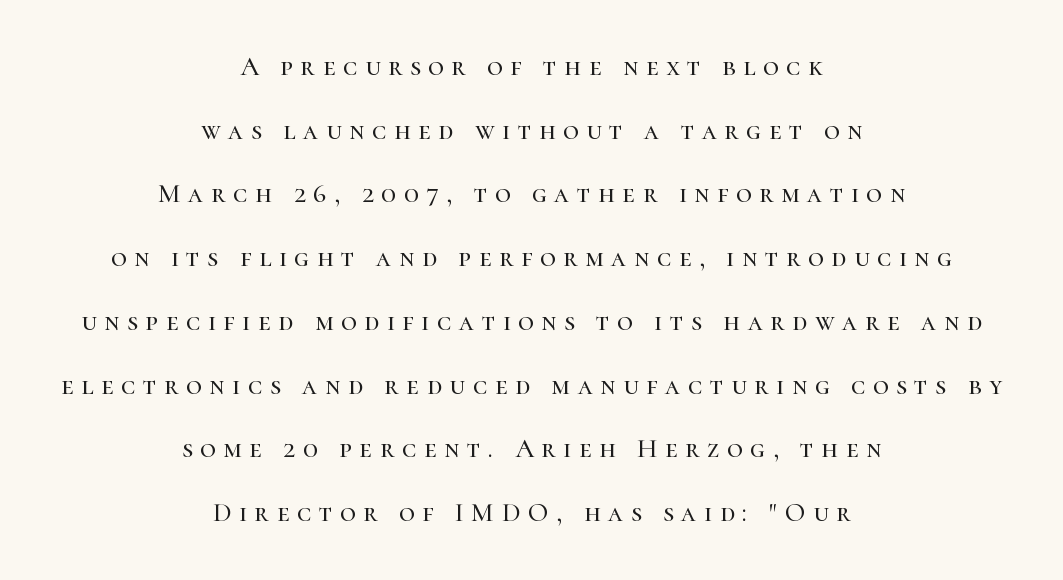
{"italic": "no", "underline": "no", "align": "center", "line_spacing": "loose", "line_spacing_ratio": 2.36, "letter_spacing": "wide", "letter_spacing_em": 0.28, "glyph_px": 27}
